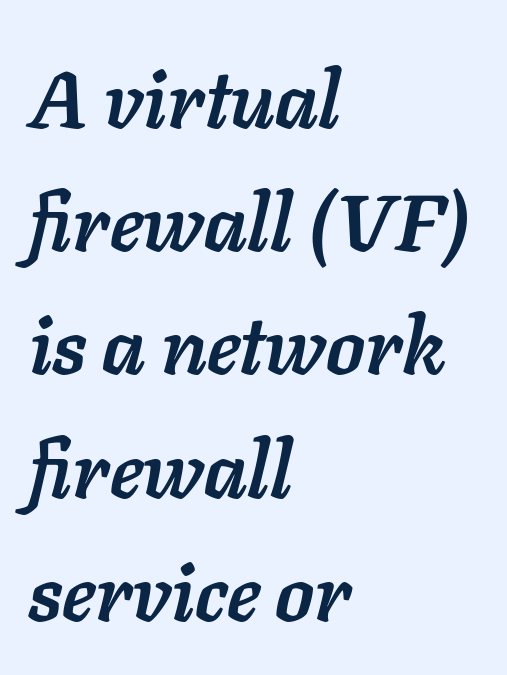
Q: Is the text bold? A: Yes.
Q: Is the text italic (slanted)? A: Yes, it leans right by about 11 degrees.
Q: Is the text underlined? A: No.
Q: How is the paragraph aligned? A: Left-aligned.
Q: Is the spacing between letters normal or unusually wide? A: Normal.
Q: Is the spacing between lines tight, normal or loose? A: Normal.
Q: Width (condensed, normal, or wide)? A: Normal.
Q: Stroke contrast? A: Low.
Q: x-height? A: Medium.
Q: Monospaced? A: No.
